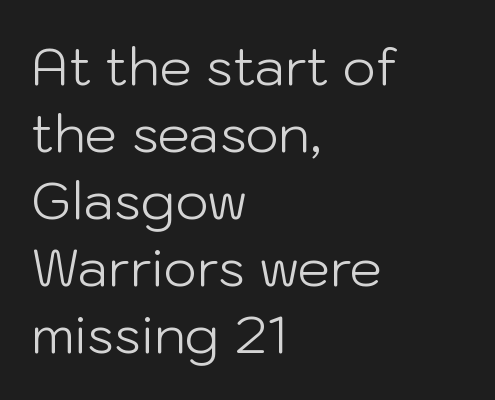
{"serif": "no", "italic": "no", "bold": "no", "weight": "light", "width": "normal", "stroke_contrast": "low", "x_height": "medium", "monospaced": "no", "underline": "no", "align": "left", "line_spacing": "normal", "line_spacing_ratio": 1.29, "letter_spacing": "normal", "letter_spacing_em": 0.0, "glyph_px": 52}
